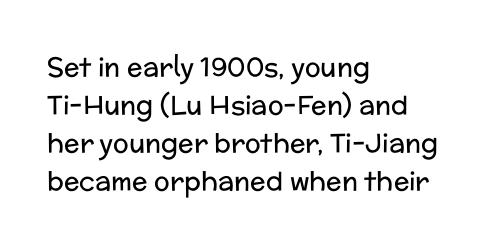
Q: Is the text bold? A: No.
Q: Is the text italic (slanted)? A: No, it is upright.
Q: Is the text underlined? A: No.
Q: How is the paragraph aligned? A: Left-aligned.
Q: Is the spacing between letters normal or unusually wide? A: Normal.
Q: Is the spacing between lines tight, normal or loose? A: Normal.
